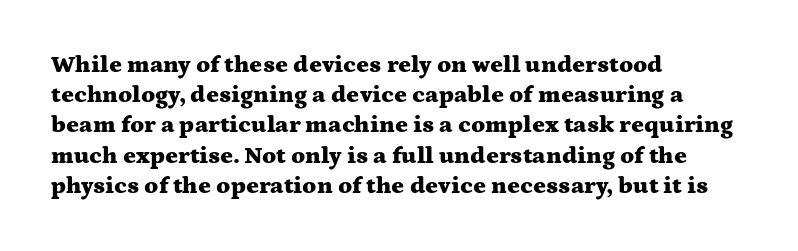
The image shows 24 px bold type, upright; set left-aligned, normal line spacing (1.26x), normal letter spacing, not underlined.
